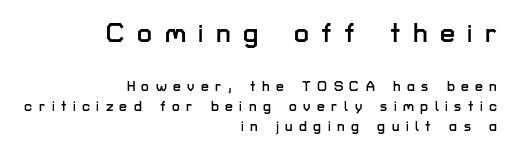
{"italic": "no", "underline": "no", "align": "right", "line_spacing": "normal", "line_spacing_ratio": 1.43, "letter_spacing": "wide", "letter_spacing_em": 0.46, "larger_block": "first", "size_ratio": 1.93, "glyph_px": 27}
